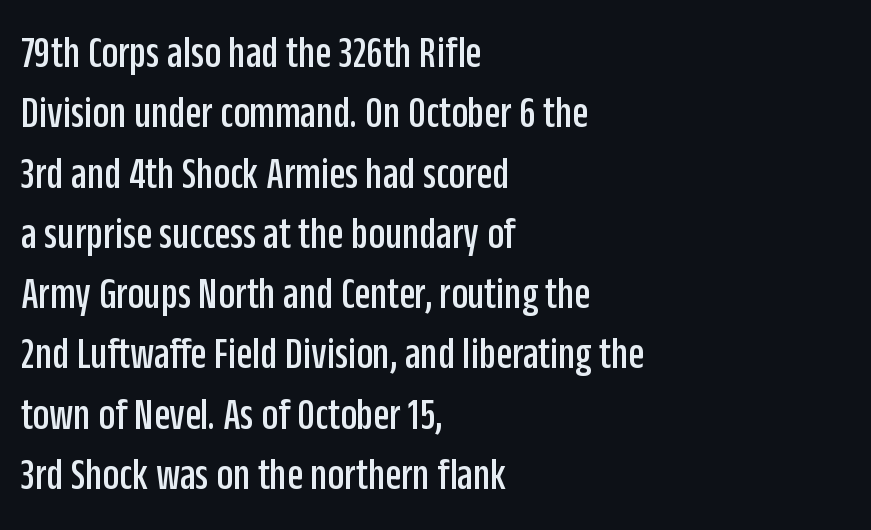
Q: Is the text italic (slanted)? A: No, it is upright.
Q: Is the typeface a serif or a sans-serif typeface? A: Sans-serif.
Q: Is the text underlined? A: No.
Q: How is the paragraph aligned? A: Left-aligned.
Q: Is the spacing between letters normal or unusually wide? A: Normal.
Q: Is the spacing between lines tight, normal or loose? A: Normal.
Q: Width (condensed, normal, or wide)? A: Condensed.
Q: Stroke contrast? A: Low.
Q: x-height? A: Large.
Q: Monospaced? A: No.
